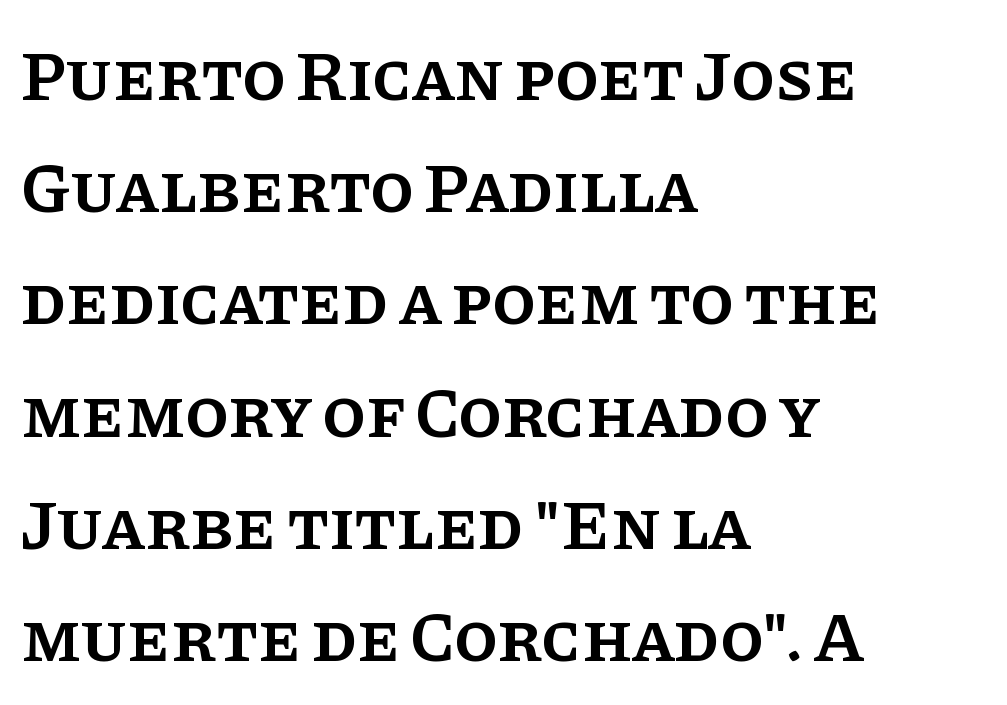
{"serif": "yes", "italic": "no", "bold": "semi", "weight": "semibold", "width": "normal", "stroke_contrast": "low", "x_height": "large", "monospaced": "no", "underline": "no", "align": "left", "line_spacing": "normal", "line_spacing_ratio": 1.58, "letter_spacing": "normal", "letter_spacing_em": 0.0, "glyph_px": 71}
